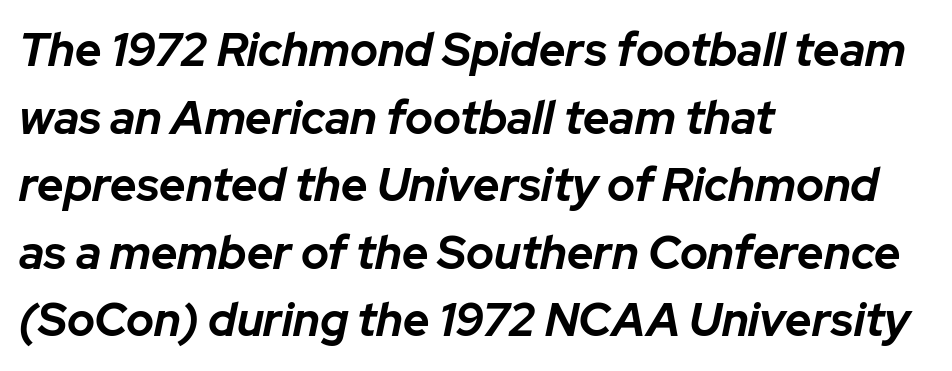
Q: Is the text bold? A: Yes.
Q: Is the text italic (slanted)? A: Yes, it leans right by about 12 degrees.
Q: Is the text underlined? A: No.
Q: How is the paragraph aligned? A: Left-aligned.
Q: Is the spacing between letters normal or unusually wide? A: Normal.
Q: Is the spacing between lines tight, normal or loose? A: Normal.
Q: Width (condensed, normal, or wide)? A: Normal.
Q: Stroke contrast? A: Low.
Q: x-height? A: Medium.
Q: Monospaced? A: No.
